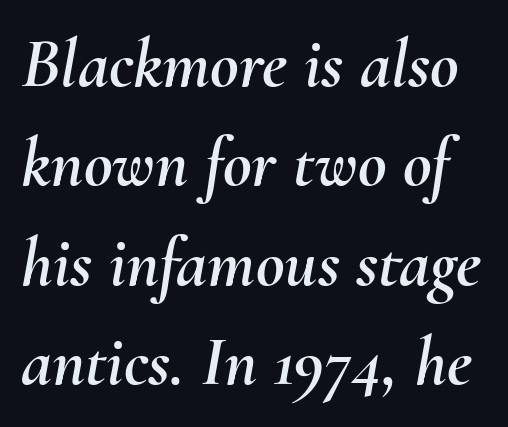
Note the varied advance widths — an 'i' is clearly narrower than an 'm'. Tracking here is standard; glyphs follow each other at the usual distance. Regarding leading, the lines here are spaced in the standard way. Any mark beneath the type? The region is blank. You can tell it's italic because the verticals aren't actually vertical.
